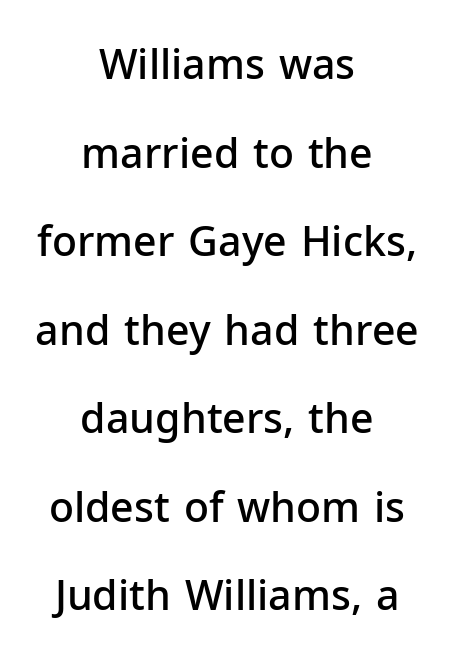
Q: Is the text bold? A: Semi-bold.
Q: Is the text italic (slanted)? A: No, it is upright.
Q: Is the typeface a serif or a sans-serif typeface? A: Sans-serif.
Q: Is the text underlined? A: No.
Q: How is the paragraph aligned? A: Centered.
Q: Is the spacing between letters normal or unusually wide? A: Normal.
Q: Is the spacing between lines tight, normal or loose? A: Loose.
Q: Width (condensed, normal, or wide)? A: Normal.
Q: Stroke contrast? A: Low.
Q: x-height? A: Medium.
Q: Monospaced? A: No.
